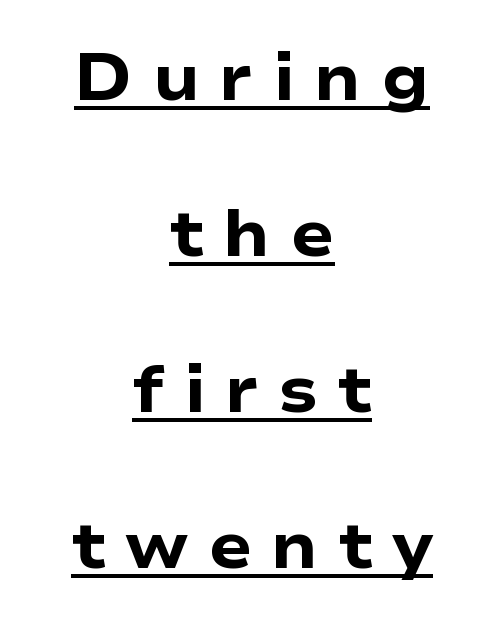
Q: Is the text bold? A: Yes.
Q: Is the text italic (slanted)? A: No, it is upright.
Q: Is the typeface a serif or a sans-serif typeface? A: Sans-serif.
Q: Is the text underlined? A: Yes.
Q: How is the paragraph aligned? A: Centered.
Q: Is the spacing between letters normal or unusually wide? A: Unusually wide.
Q: Is the spacing between lines tight, normal or loose? A: Loose.
Q: Width (condensed, normal, or wide)? A: Wide.
Q: Stroke contrast? A: Low.
Q: x-height? A: Medium.
Q: Monospaced? A: No.
